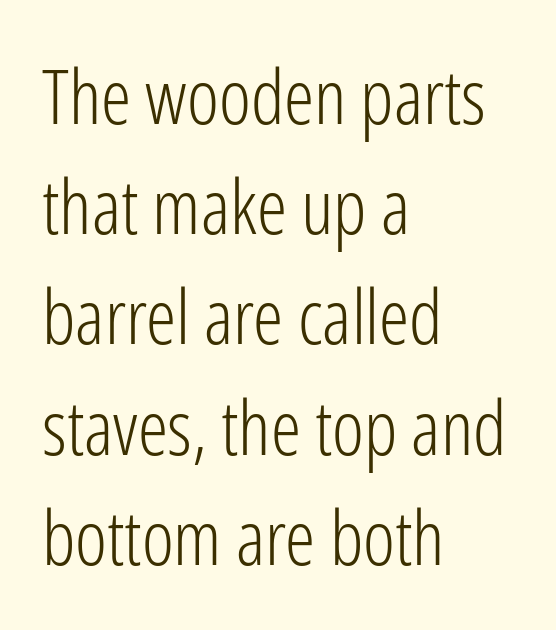
Look at the tracking — it's just the regular setting, nothing added. A sans-serif font was chosen for this passage. Summary of weight: not heavy and not bold. How would I describe the line gaps? Plain and ordinary. Bare-footed words on every line. Varying glyph widths throughout — classic text-font behaviour.
